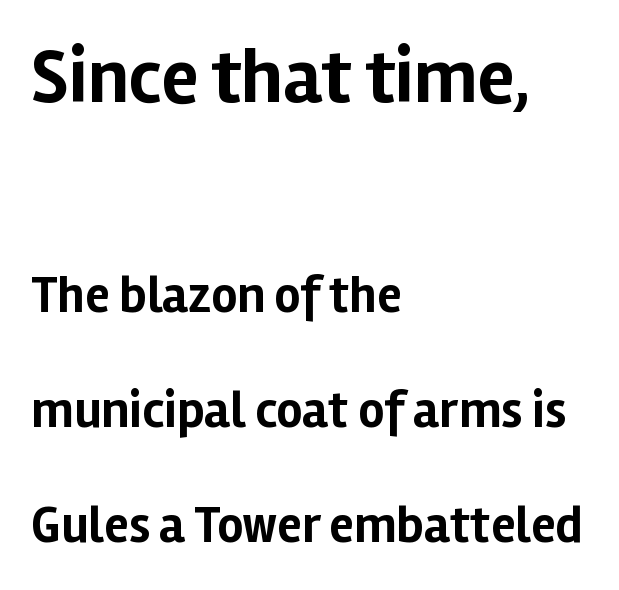
The image shows 76 px bold sans-serif type, upright; set left-aligned, loose line spacing (2.26x), normal letter spacing, not underlined; the first (top) block is 1.49x larger; low stroke contrast and a medium x-height.
